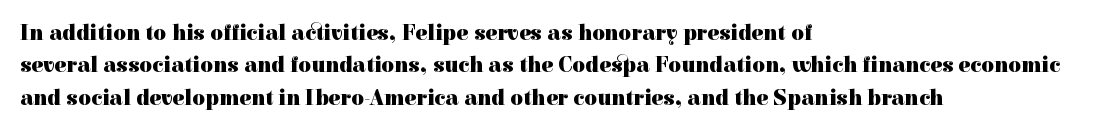
The image shows 22 px bold type, upright; set left-aligned, normal line spacing (1.47x), normal letter spacing, not underlined.
